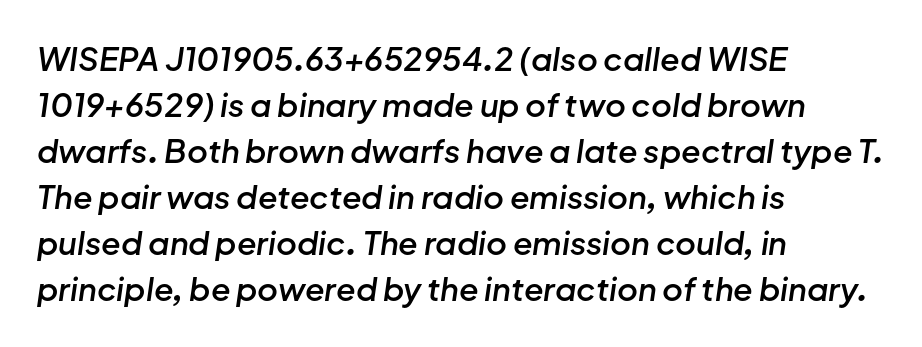
The text carries the slant typical of an italic or oblique font. The letters advance in unequal steps, a hallmark of proportional type. Nobody drew a line under any word here. The block of text has a typical density, with ordinary space between rows. Caption: multi-line text, flush left, ragged right.
